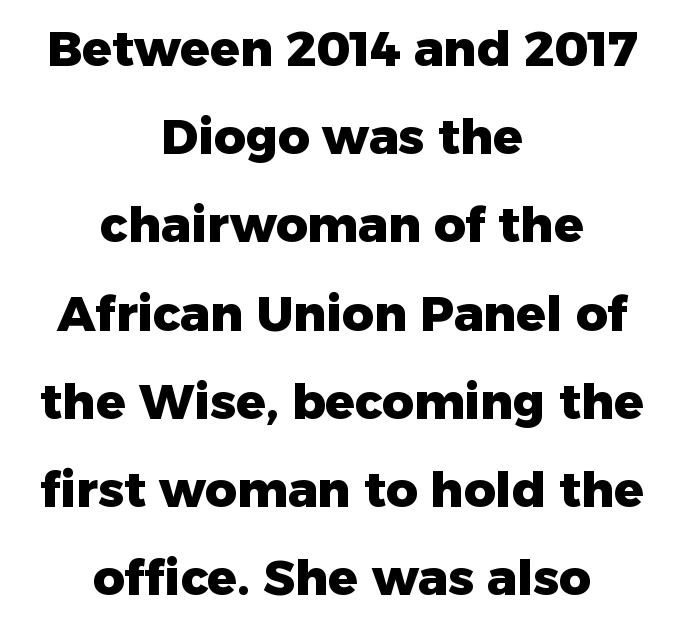
{"serif": "no", "italic": "no", "bold": "yes", "weight": "heavy", "width": "normal", "stroke_contrast": "low", "x_height": "medium", "monospaced": "no", "underline": "no", "align": "center", "line_spacing_ratio": 1.8, "letter_spacing": "normal", "letter_spacing_em": 0.0, "glyph_px": 49}
